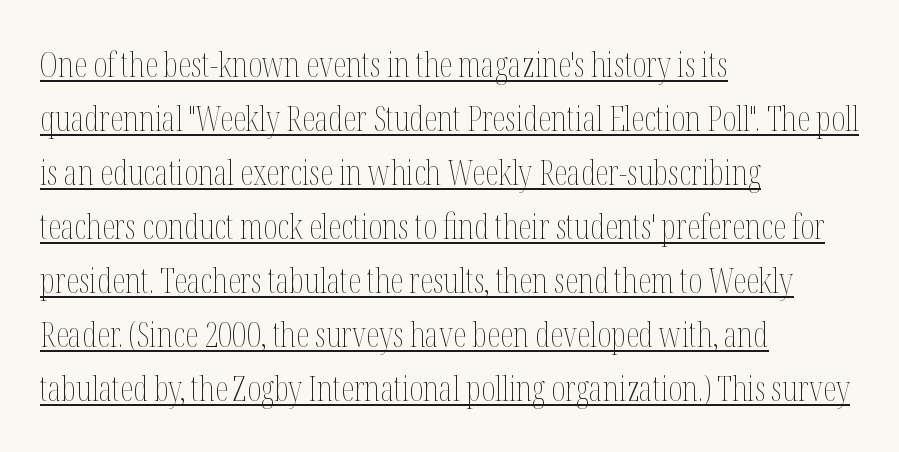
{"italic": "no", "bold": "no", "weight": "thin", "width": "condensed", "stroke_contrast": "medium", "x_height": "medium", "monospaced": "no", "underline": "yes", "align": "left", "line_spacing": "normal", "line_spacing_ratio": 1.59, "letter_spacing": "normal", "letter_spacing_em": 0.0, "glyph_px": 34}
